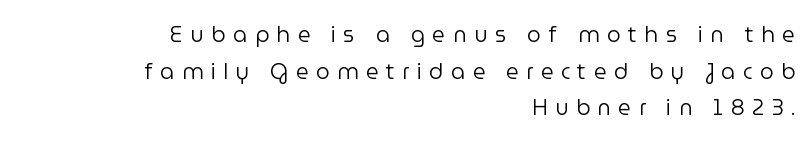
The image shows 22 px text type, upright; set right-aligned, normal line spacing (1.67x), unusually wide letter spacing (+0.34 em), not underlined.
